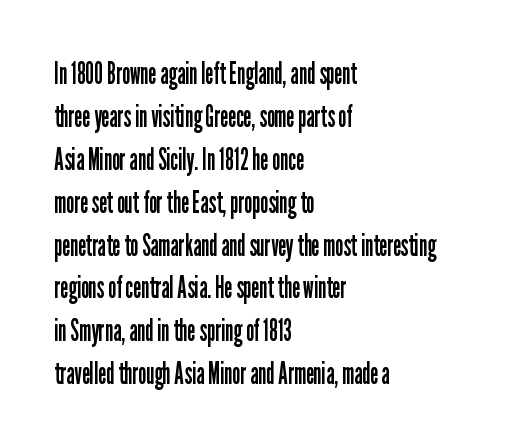
The image shows 30 px regular-weight, condensed sans-serif type, upright; set left-aligned, normal line spacing (1.43x), normal letter spacing, not underlined; low stroke contrast and a medium x-height.
